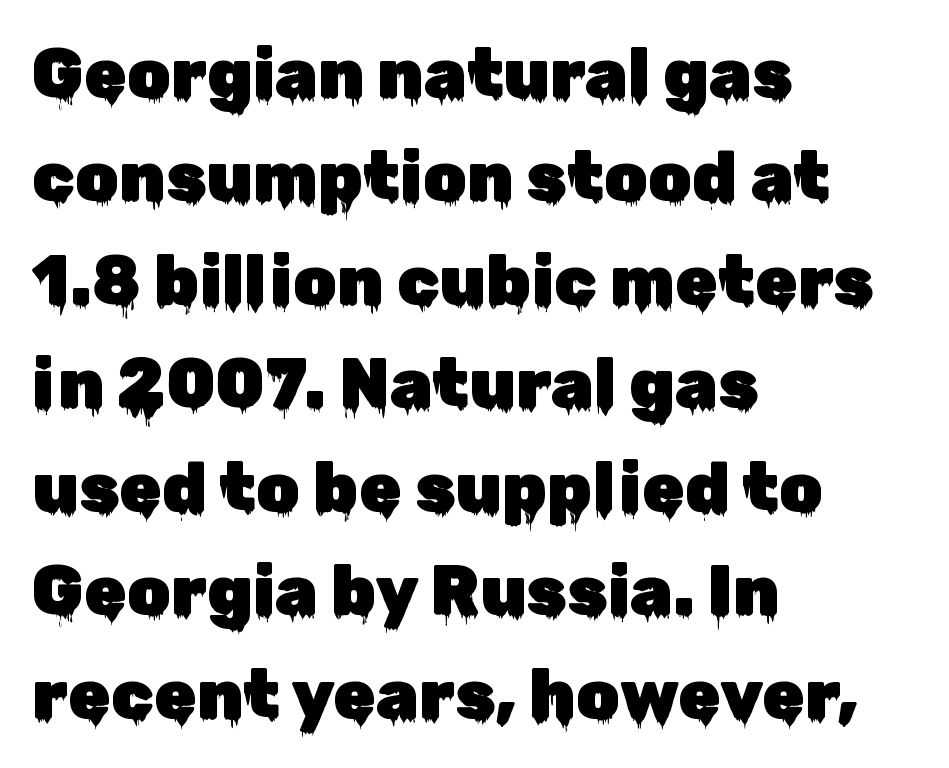
{"serif": "no", "italic": "no", "width": "normal", "stroke_contrast": "low", "x_height": "medium", "monospaced": "no", "underline": "no", "align": "left", "line_spacing": "normal", "line_spacing_ratio": 1.5, "letter_spacing": "normal", "letter_spacing_em": 0.0, "glyph_px": 69}
